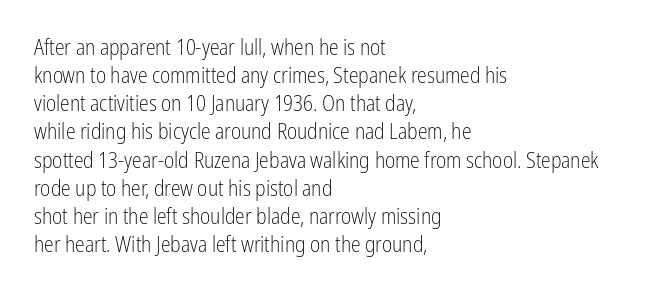
Q: Is the text bold? A: No.
Q: Is the text italic (slanted)? A: No, it is upright.
Q: Is the text underlined? A: No.
Q: How is the paragraph aligned? A: Left-aligned.
Q: Is the spacing between letters normal or unusually wide? A: Normal.
Q: Is the spacing between lines tight, normal or loose? A: Normal.
